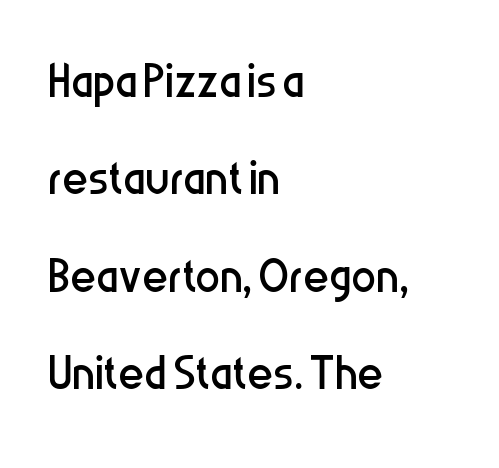
The image shows 62 px regular-weight, condensed sans-serif type, upright; set left-aligned, normal line spacing (1.57x), normal letter spacing, not underlined; low stroke contrast and a medium x-height.
